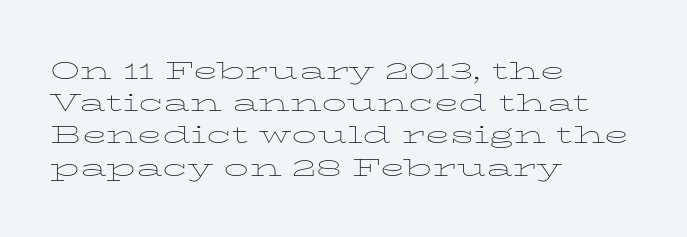
These lines keep a tight, regular rhythm from letter to letter. This sample is left-justified, so line endings fall wherever the words run out. The space between consecutive lines is moderate. Do the letters lean? They stand straight. The passage shown is not underscored anywhere. Stems and bowls with no extra thickness — not bold.
